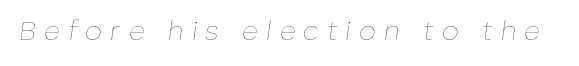
The image shows 27 px text type, italic (leaning right); set unusually wide letter spacing (+0.3 em), not underlined.
